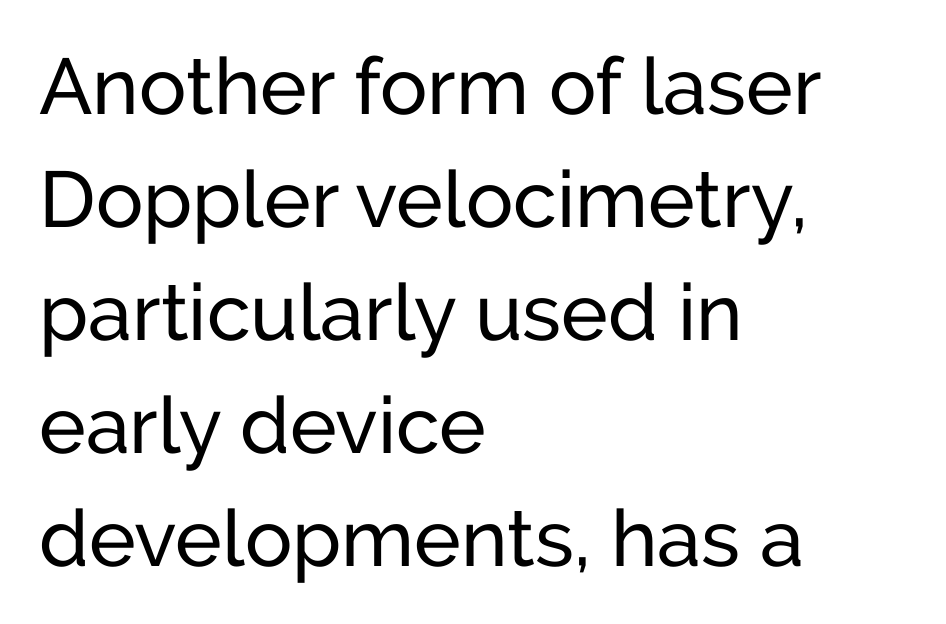
The image shows 79 px sans-serif type, upright; set left-aligned, normal line spacing (1.43x), normal letter spacing, not underlined; low stroke contrast and a medium x-height.
